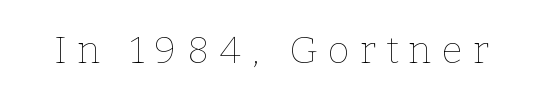
Q: Is the text bold? A: No.
Q: Is the text italic (slanted)? A: No, it is upright.
Q: Is the text underlined? A: No.
Q: Is the spacing between letters normal or unusually wide? A: Unusually wide.
Q: Width (condensed, normal, or wide)? A: Normal.
Q: Stroke contrast? A: Low.
Q: x-height? A: Medium.
Q: Monospaced? A: No.
